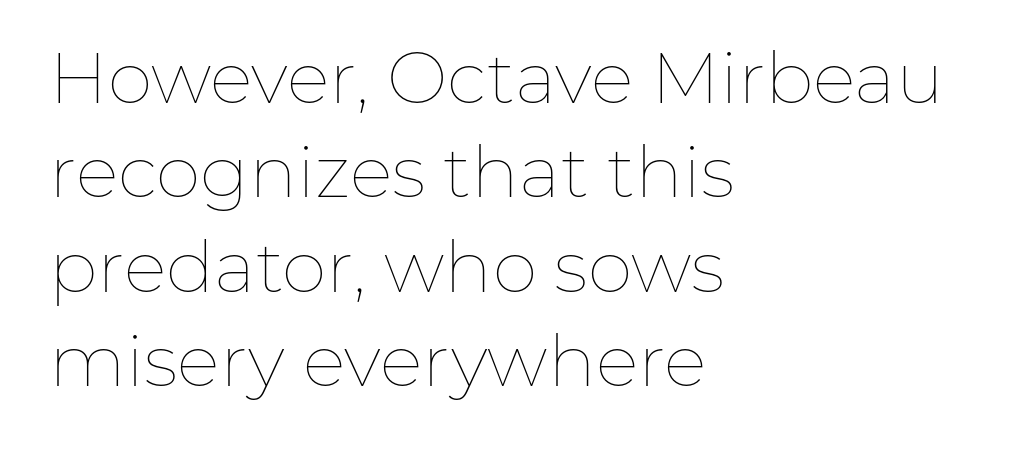
{"italic": "no", "bold": "no", "weight": "thin", "width": "normal", "stroke_contrast": "low", "x_height": "medium", "monospaced": "no", "underline": "no", "align": "left", "line_spacing": "normal", "line_spacing_ratio": 1.31, "letter_spacing": "normal", "letter_spacing_em": 0.0, "glyph_px": 72}
